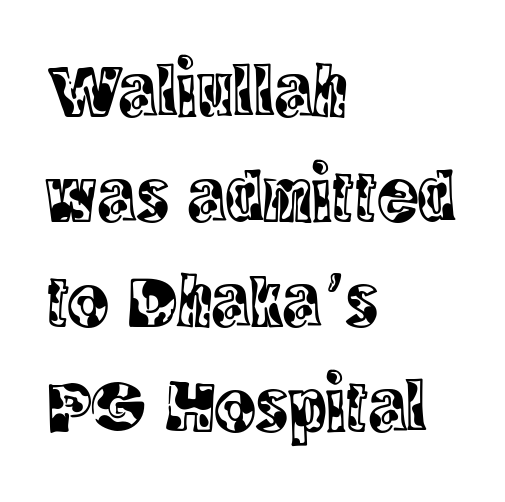
Is this a sans? No — the strokes have serifs. The line-height multiplier appears to be the usual default. Inter-character spacing is left at the font's built-in metrics. Words float on clear page, feet unadorned. Every character sits straight up, as roman type does. Notice how the passage keeps a crisp vertical edge on the left only.
